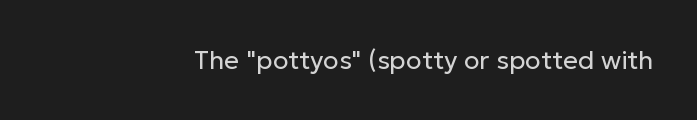
The image shows 26 px text type, upright; set normal letter spacing, not underlined.
